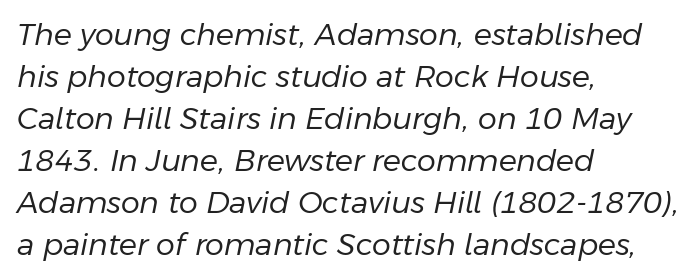
Q: Is the text bold? A: No.
Q: Is the text italic (slanted)? A: Yes, it leans right by about 11 degrees.
Q: Is the text underlined? A: No.
Q: How is the paragraph aligned? A: Left-aligned.
Q: Is the spacing between letters normal or unusually wide? A: Normal.
Q: Is the spacing between lines tight, normal or loose? A: Normal.
Q: Width (condensed, normal, or wide)? A: Normal.
Q: Stroke contrast? A: Low.
Q: x-height? A: Medium.
Q: Monospaced? A: No.
